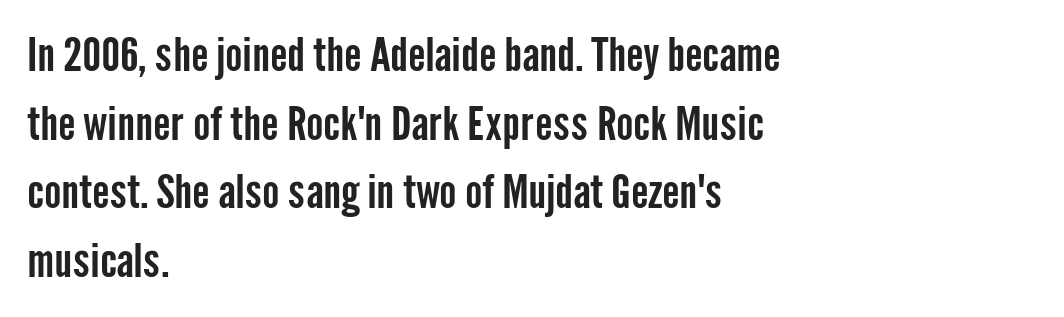
This rendering uses left alignment, leaving the right contour irregular. Spacing between characters is what you'd get straight out of the box. Is there much room between lines? A standard amount, neither cramped nor airy. This is the regular roman posture of the typeface. Spacing verdict: proportional, widths tailored to each character.
